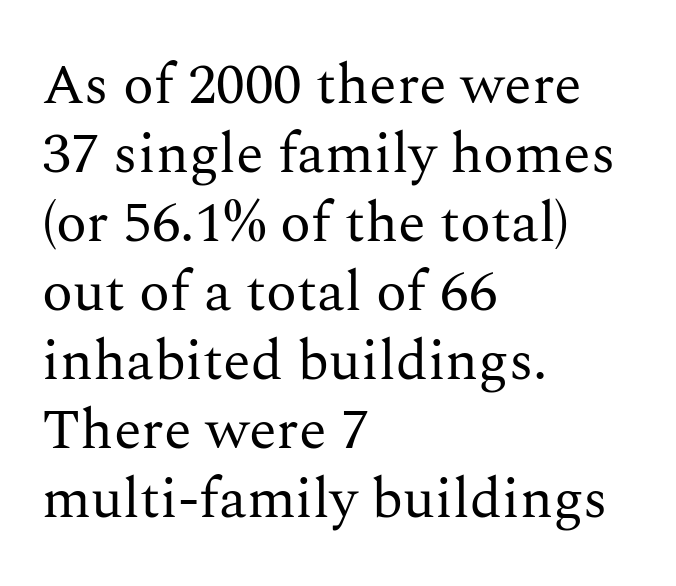
Inter-character spacing is left at the font's built-in metrics. In CSS terms this would be text-align: left. Do the letters lean? They stand straight. The typesetting does not lean heavy: it is not bold. Regarding serifs, this sample has them.
